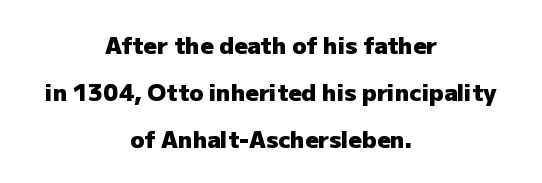
{"italic": "no", "bold": "yes", "underline": "no", "align": "center", "line_spacing": "loose", "line_spacing_ratio": 2.05, "letter_spacing": "normal", "letter_spacing_em": 0.0, "glyph_px": 23}
